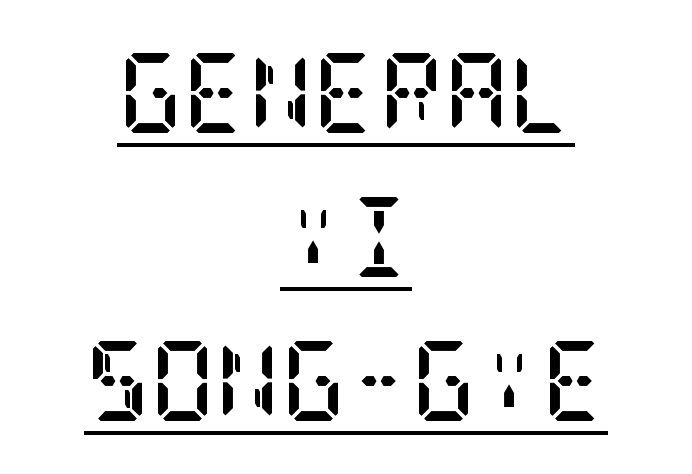
{"serif": "yes", "italic": "no", "bold": "yes", "weight": "semibold", "width": "condensed", "stroke_contrast": "low", "x_height": "large", "underline": "yes", "align": "center", "line_spacing_ratio": 1.8, "letter_spacing": "normal", "letter_spacing_em": 0.0, "glyph_px": 80}
